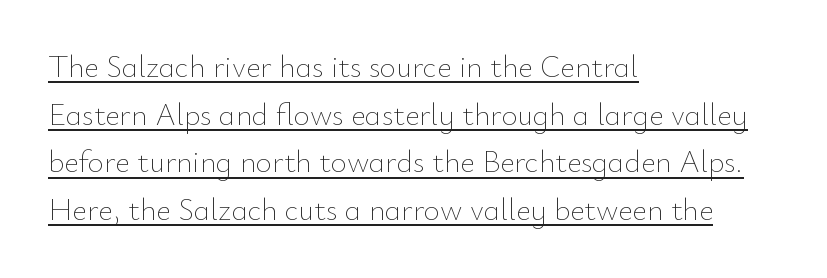
Q: Is the text bold? A: No.
Q: Is the text italic (slanted)? A: No, it is upright.
Q: Is the text underlined? A: Yes.
Q: How is the paragraph aligned? A: Left-aligned.
Q: Is the spacing between letters normal or unusually wide? A: Normal.
Q: Is the spacing between lines tight, normal or loose? A: Normal.
Q: Width (condensed, normal, or wide)? A: Normal.
Q: Stroke contrast? A: Low.
Q: x-height? A: Small.
Q: Monospaced? A: No.
